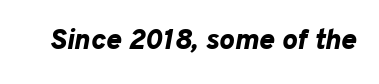
The face used here has a pronounced slope to its letters. Underline: absent. How are the letters spaced? Ordinarily, with no added tracking. Each letter keeps its own natural width here, so spacing adapts to shape. The passage shown is emphatically bold.
